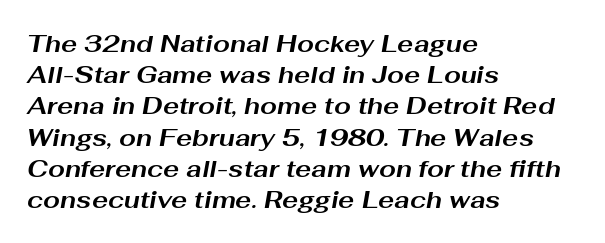
Q: Is the text bold? A: Yes.
Q: Is the text italic (slanted)? A: Yes, it leans right by about 10 degrees.
Q: Is the text underlined? A: No.
Q: How is the paragraph aligned? A: Left-aligned.
Q: Is the spacing between letters normal or unusually wide? A: Normal.
Q: Is the spacing between lines tight, normal or loose? A: Normal.
